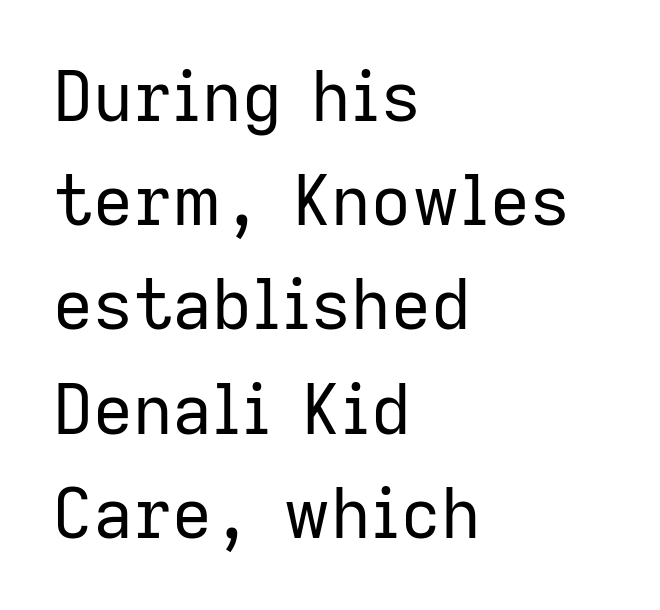
Q: Is the text bold? A: No.
Q: Is the text italic (slanted)? A: No, it is upright.
Q: Is the typeface a serif or a sans-serif typeface? A: Sans-serif.
Q: Is the text underlined? A: No.
Q: How is the paragraph aligned? A: Left-aligned.
Q: Is the spacing between letters normal or unusually wide? A: Normal.
Q: Is the spacing between lines tight, normal or loose? A: Normal.
Q: Width (condensed, normal, or wide)? A: Normal.
Q: Stroke contrast? A: Low.
Q: x-height? A: Medium.
Q: Monospaced? A: No.
